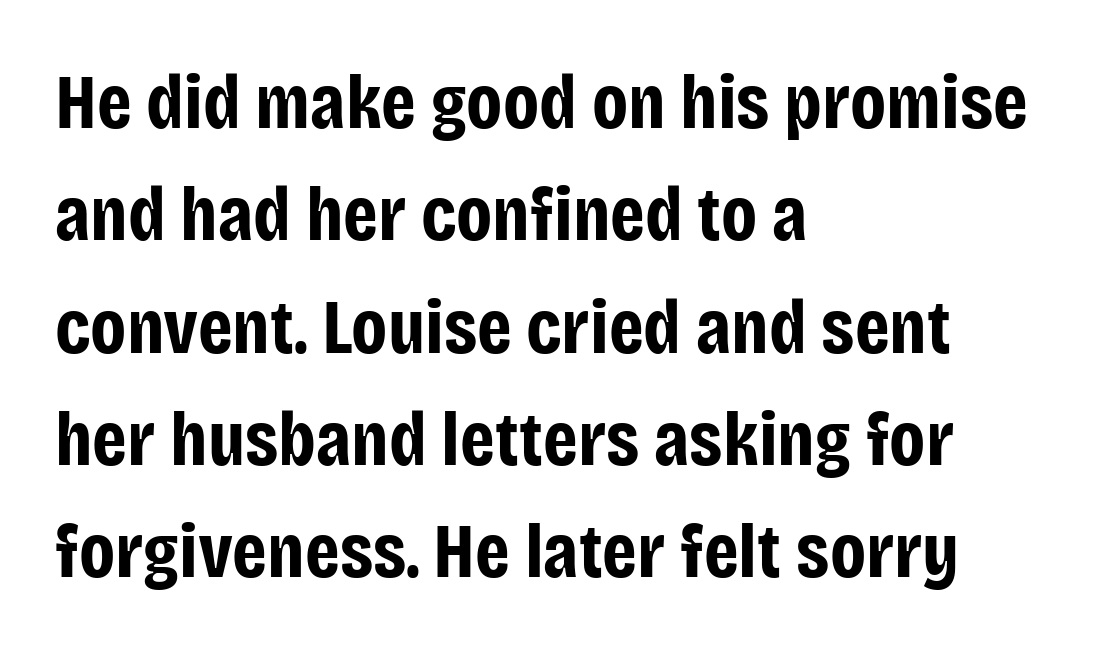
The image shows 78 px bold, condensed sans-serif type, upright; set left-aligned, normal line spacing (1.44x), normal letter spacing, not underlined; low stroke contrast and a large x-height.
